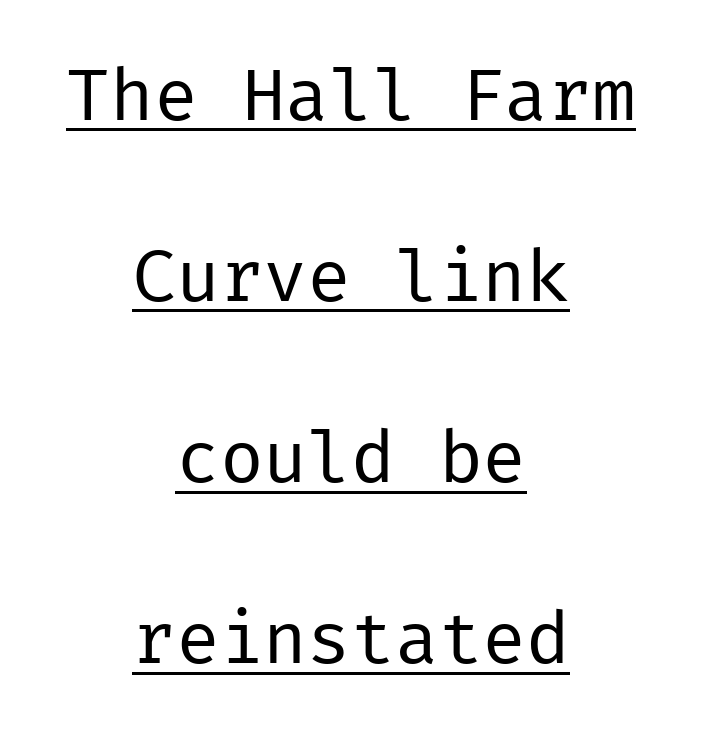
The image shows 73 px regular-weight sans-serif type, upright; set centered, loose line spacing (2.48x), normal letter spacing, underlined; low stroke contrast and a medium x-height.
